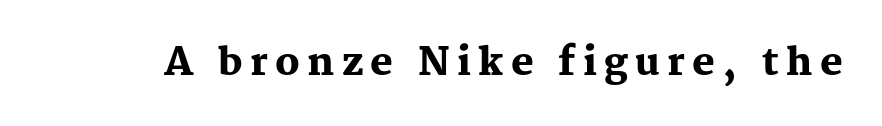
This sample uses a serif face. Posture: straight, roman, zero tilt. The letters are bold, with thick, heavy strokes. Proportional: the letters do not fall into vertical columns. The space beneath each line is pristine and unruled.
